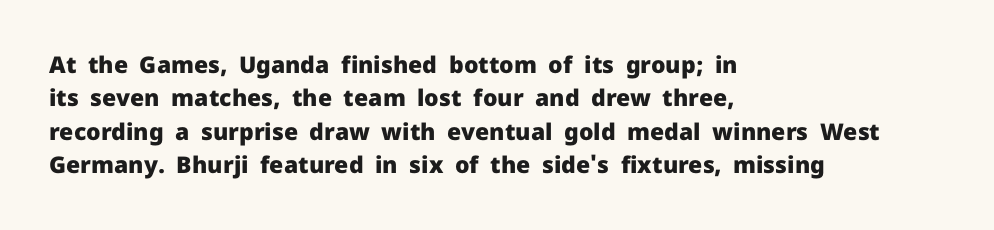
Q: Is the text bold? A: Yes.
Q: Is the text italic (slanted)? A: No, it is upright.
Q: Is the text underlined? A: No.
Q: How is the paragraph aligned? A: Left-aligned.
Q: Is the spacing between letters normal or unusually wide? A: Normal.
Q: Is the spacing between lines tight, normal or loose? A: Normal.
